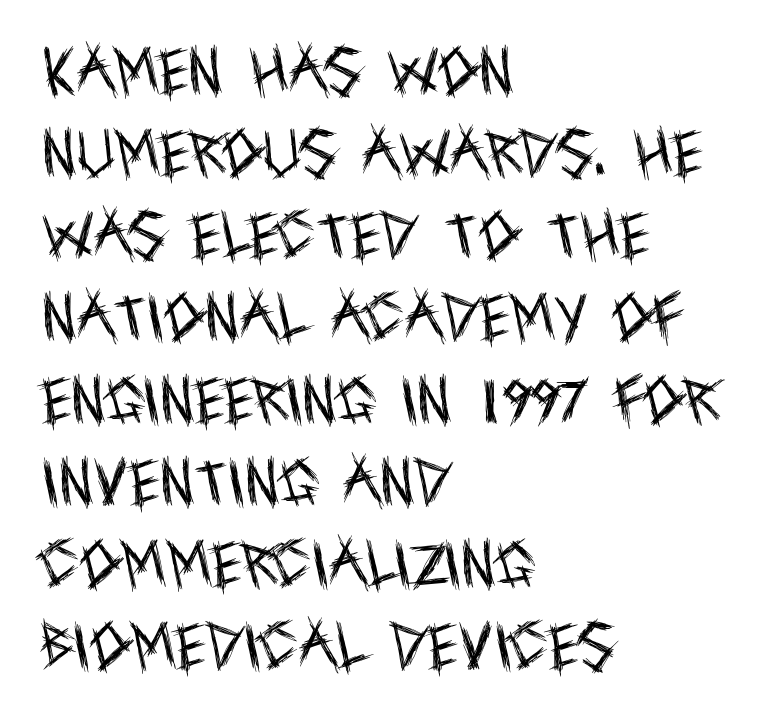
{"serif": "no", "italic": "no", "bold": "no", "weight": "regular", "width": "condensed", "x_height": "large", "monospaced": "no", "underline": "no", "align": "left", "line_spacing": "normal", "line_spacing_ratio": 1.58, "letter_spacing": "normal", "letter_spacing_em": 0.0, "glyph_px": 52}
